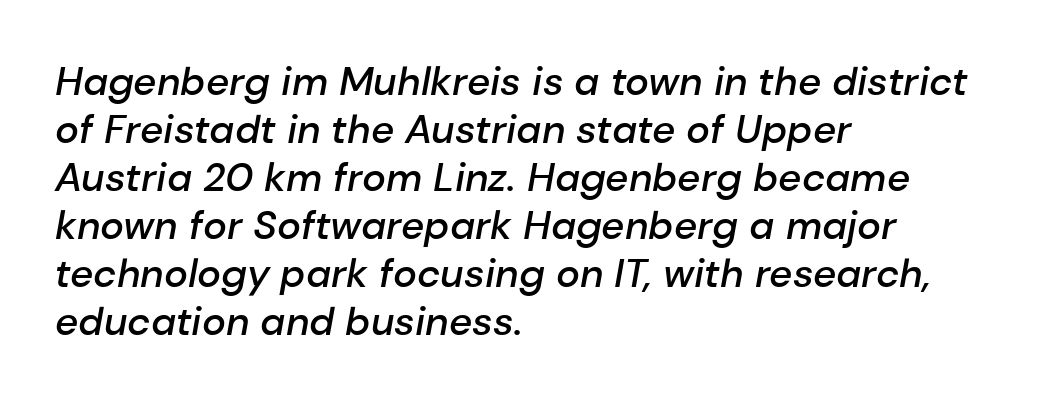
Q: Is the text bold? A: Semi-bold.
Q: Is the text italic (slanted)? A: Yes, it leans right by about 10 degrees.
Q: Is the text underlined? A: No.
Q: How is the paragraph aligned? A: Left-aligned.
Q: Is the spacing between letters normal or unusually wide? A: Normal.
Q: Width (condensed, normal, or wide)? A: Normal.
Q: Stroke contrast? A: Low.
Q: x-height? A: Medium.
Q: Monospaced? A: No.
